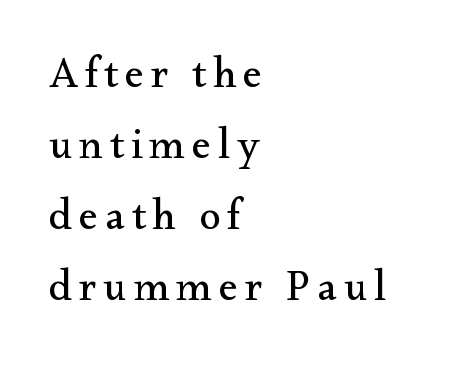
{"serif": "yes", "italic": "no", "bold": "no", "weight": "regular", "width": "normal", "stroke_contrast": "medium", "x_height": "small", "monospaced": "no", "underline": "no", "align": "left", "line_spacing": "normal", "line_spacing_ratio": 1.65, "glyph_px": 43}
